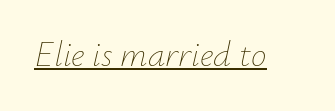
{"italic": "yes", "lean": "right", "slant_degrees": 12, "bold": "no", "weight": "thin", "width": "normal", "stroke_contrast": "low", "x_height": "small", "monospaced": "no", "underline": "yes", "letter_spacing": "normal", "letter_spacing_em": 0.0, "glyph_px": 35}
